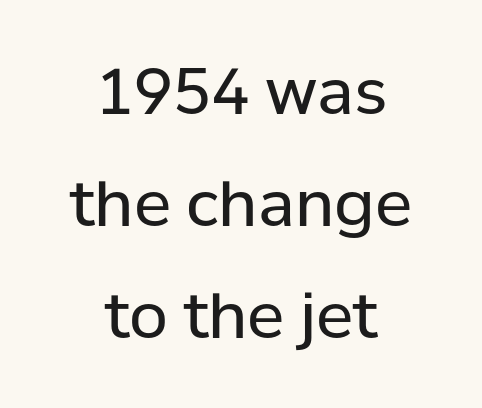
Plain, unruled lines of type. Vertical strokes here are truly vertical. In terms of letterspacing, this is plain default setting. Is this a fixed-width face? No — the glyphs have proportional, varying widths.
